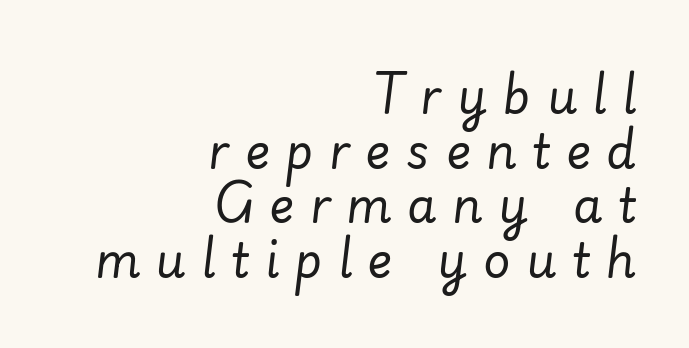
Q: Is the text bold? A: No.
Q: Is the text italic (slanted)? A: Yes, it leans right by about 7 degrees.
Q: Is the text underlined? A: No.
Q: How is the paragraph aligned? A: Right-aligned.
Q: Is the spacing between letters normal or unusually wide? A: Unusually wide.
Q: Width (condensed, normal, or wide)? A: Normal.
Q: Stroke contrast? A: Low.
Q: x-height? A: Small.
Q: Monospaced? A: No.
